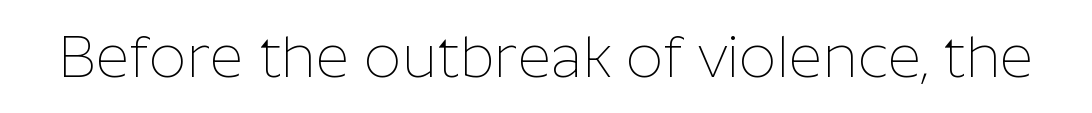
The image shows 58 px thin sans-serif type, upright; set normal letter spacing, not underlined; low stroke contrast and a medium x-height.
